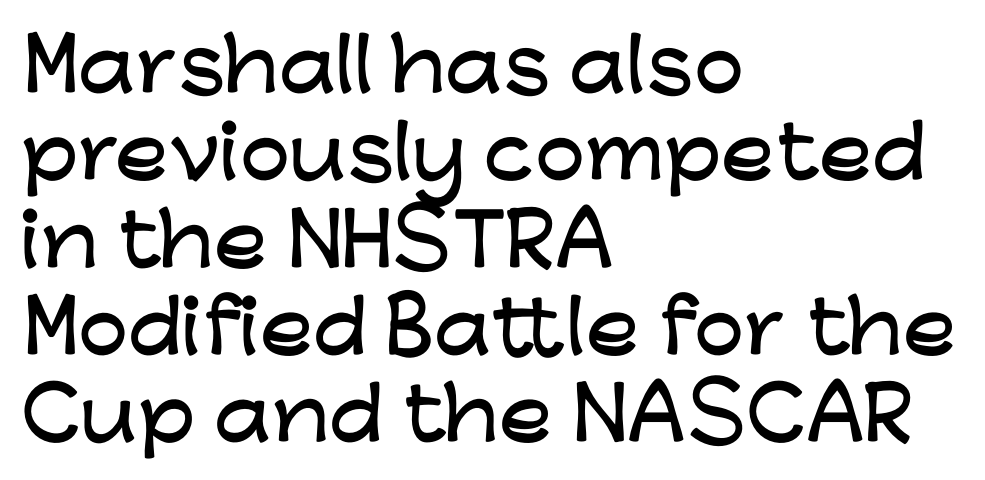
Q: Is the text italic (slanted)? A: No, it is upright.
Q: Is the typeface a serif or a sans-serif typeface? A: Sans-serif.
Q: Is the text underlined? A: No.
Q: How is the paragraph aligned? A: Left-aligned.
Q: Is the spacing between letters normal or unusually wide? A: Normal.
Q: Width (condensed, normal, or wide)? A: Wide.
Q: Stroke contrast? A: Low.
Q: x-height? A: Medium.
Q: Monospaced? A: No.
